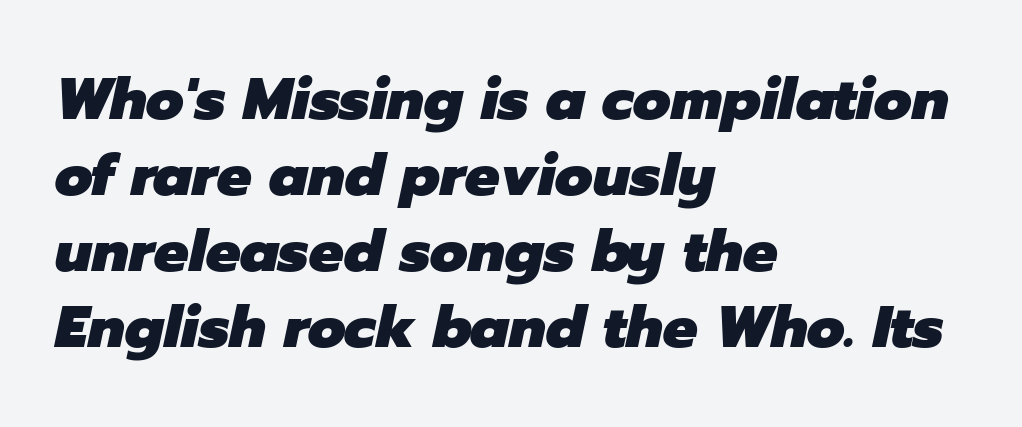
Notice how thick the strokes are: this is what a full bold looks like. Here the glyphs are tracked normally, forming tight word shapes. Glance below the letters and you will spot only blank space. Note the varied advance widths — an 'i' is clearly narrower than an 'm'. The rag falls on the right side of this text block.
